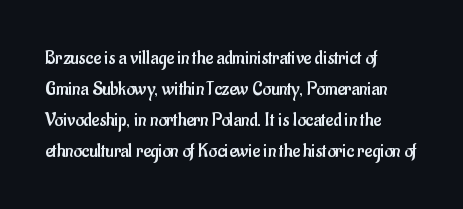
The image shows 20 px text type, upright; set left-aligned, normal line spacing (1.55x), normal letter spacing, not underlined.
